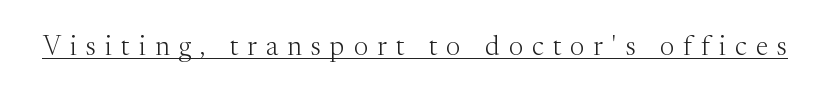
{"italic": "no", "bold": "no", "underline": "yes", "letter_spacing": "wide", "letter_spacing_em": 0.34, "glyph_px": 27}
